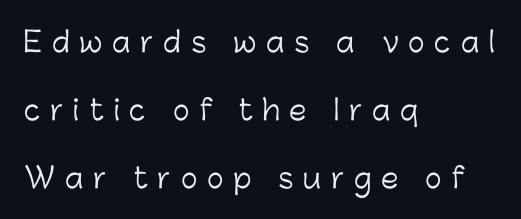
{"serif": "no", "italic": "no", "bold": "no", "weight": "light", "width": "normal", "stroke_contrast": "low", "x_height": "medium", "monospaced": "no", "underline": "no", "align": "left", "line_spacing": "loose", "line_spacing_ratio": 2.42, "letter_spacing": "wide", "letter_spacing_em": 0.35, "glyph_px": 28}
